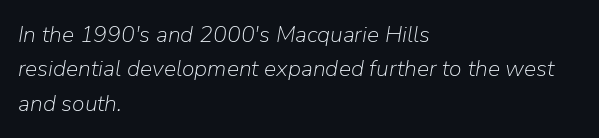
Q: Is the text bold? A: No.
Q: Is the text italic (slanted)? A: Yes, it leans right by about 9 degrees.
Q: Is the text underlined? A: No.
Q: How is the paragraph aligned? A: Left-aligned.
Q: Is the spacing between letters normal or unusually wide? A: Normal.
Q: Is the spacing between lines tight, normal or loose? A: Normal.
